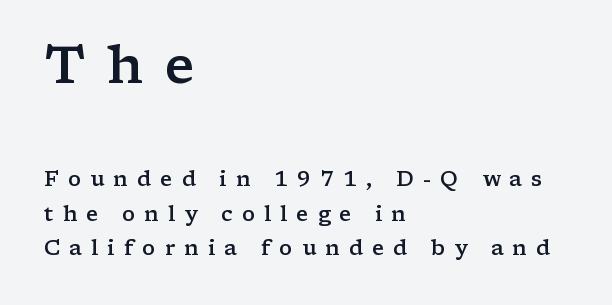
Q: Is the text bold? A: Semi-bold.
Q: Is the text italic (slanted)? A: No, it is upright.
Q: Is the typeface a serif or a sans-serif typeface? A: Serif.
Q: Is the text underlined? A: No.
Q: How is the paragraph aligned? A: Left-aligned.
Q: Is the spacing between letters normal or unusually wide? A: Unusually wide.
Q: Is the spacing between lines tight, normal or loose? A: Normal.
Q: Which block of text is set in a larger size, the first (top) or the second (bottom)? A: The first (top) one.
Q: Width (condensed, normal, or wide)? A: Wide.
Q: Stroke contrast? A: Low.
Q: x-height? A: Medium.
Q: Monospaced? A: No.
